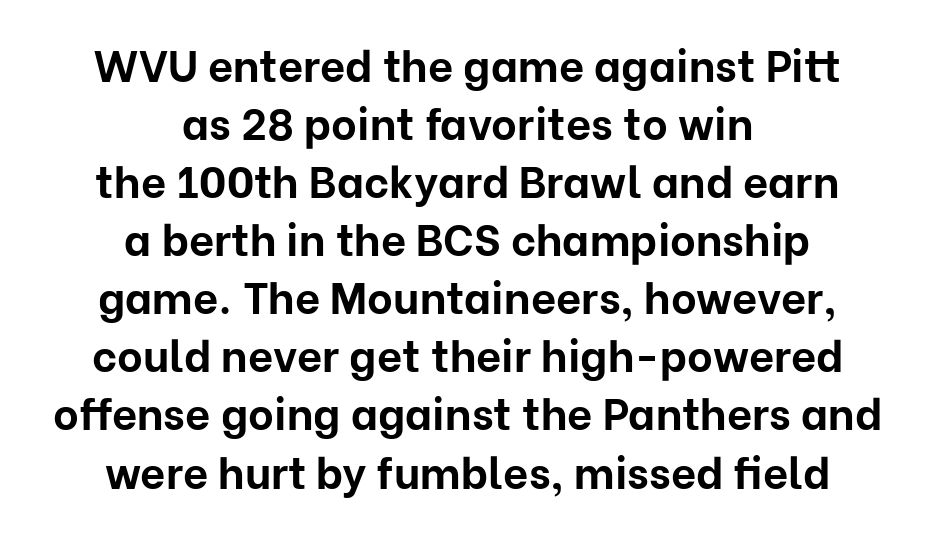
{"serif": "no", "italic": "no", "bold": "yes", "weight": "bold", "width": "normal", "stroke_contrast": "low", "x_height": "medium", "monospaced": "no", "underline": "no", "align": "center", "line_spacing": "normal", "line_spacing_ratio": 1.32, "letter_spacing": "normal", "letter_spacing_em": 0.0, "glyph_px": 44}
